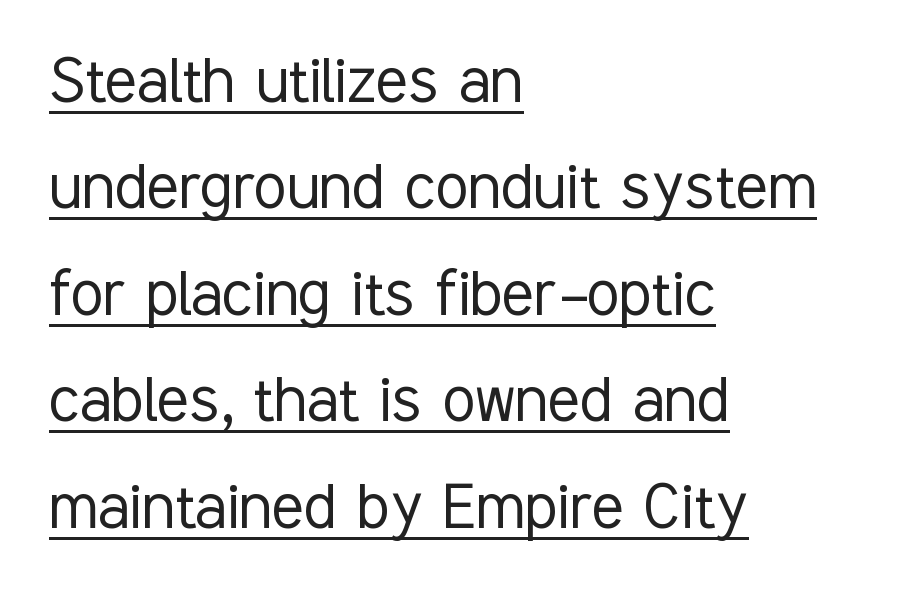
Q: Is the text bold? A: No.
Q: Is the text italic (slanted)? A: No, it is upright.
Q: Is the typeface a serif or a sans-serif typeface? A: Sans-serif.
Q: Is the text underlined? A: Yes.
Q: How is the paragraph aligned? A: Left-aligned.
Q: Is the spacing between letters normal or unusually wide? A: Normal.
Q: Is the spacing between lines tight, normal or loose? A: Normal.
Q: Width (condensed, normal, or wide)? A: Condensed.
Q: Stroke contrast? A: Low.
Q: x-height? A: Medium.
Q: Monospaced? A: No.
